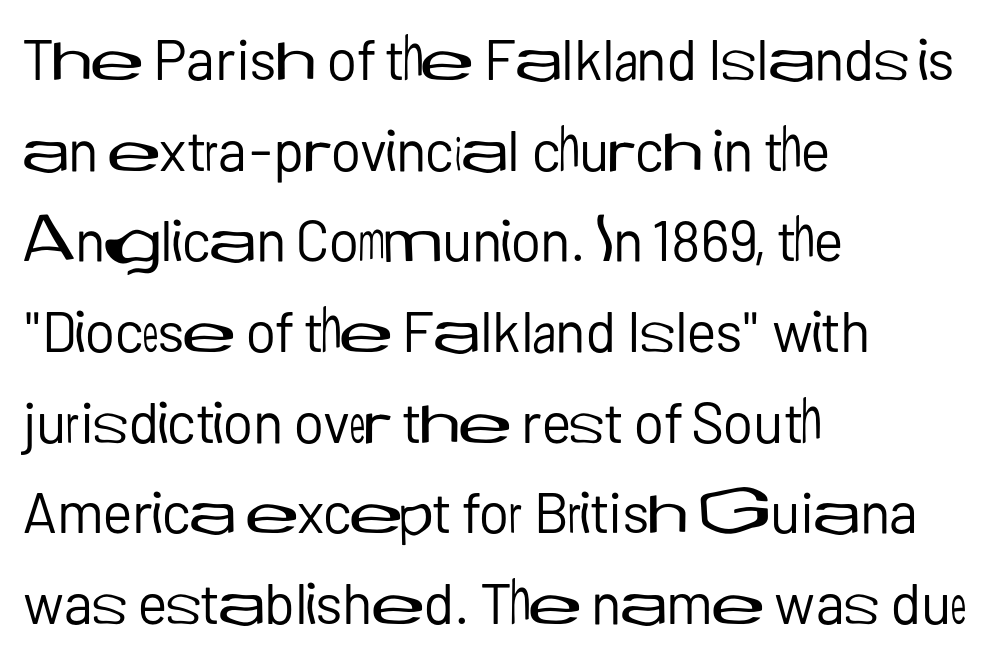
{"serif": "no", "italic": "no", "bold": "no", "weight": "regular", "width": "normal", "stroke_contrast": "low", "x_height": "medium", "monospaced": "no", "underline": "no", "align": "left", "line_spacing": "normal", "line_spacing_ratio": 1.59, "letter_spacing": "normal", "letter_spacing_em": 0.0, "glyph_px": 57}
